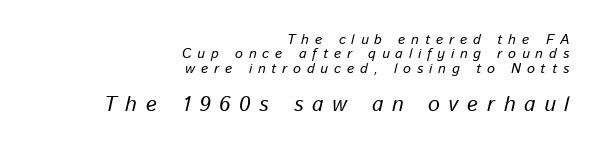
The rag falls on the left side of this text block. These lines have a slow, spaced-out rhythm from letter to letter. If you drew a line through each stem, it would be angled. Each row of text sits above clean, open space. These two chunks differ in scale, with the bottom chunk taking the larger measure.
